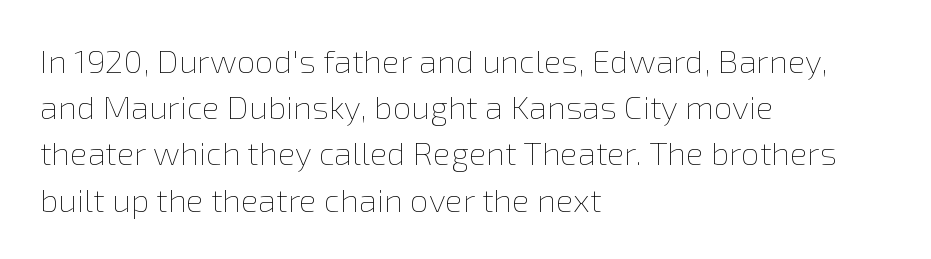
{"italic": "no", "bold": "no", "weight": "thin", "width": "normal", "stroke_contrast": "low", "x_height": "medium", "monospaced": "no", "underline": "no", "align": "left", "line_spacing": "normal", "line_spacing_ratio": 1.4, "letter_spacing": "normal", "letter_spacing_em": 0.0, "glyph_px": 33}
